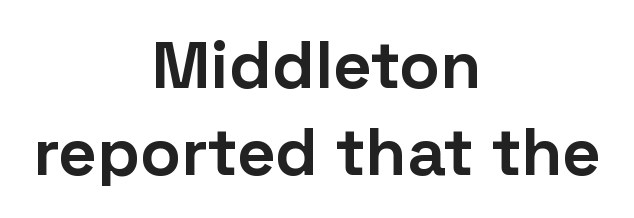
The image shows 67 px bold sans-serif type, upright; set centered, normal line spacing (1.3x), normal letter spacing, not underlined; low stroke contrast and a medium x-height.
